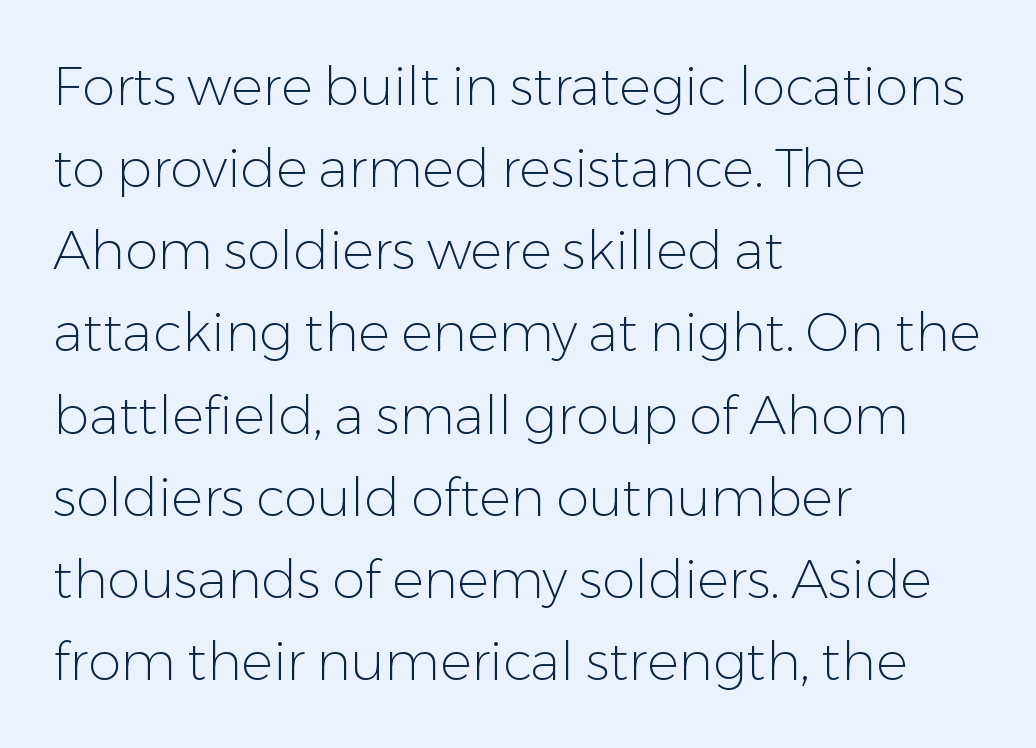
In terms of letterspacing, this is plain default setting. How would I describe the line gaps? Plain and ordinary. Posture: straight, roman, zero tilt. The area under the type is left untouched. Grotesque or geometric, the face here clearly has no serifs.
